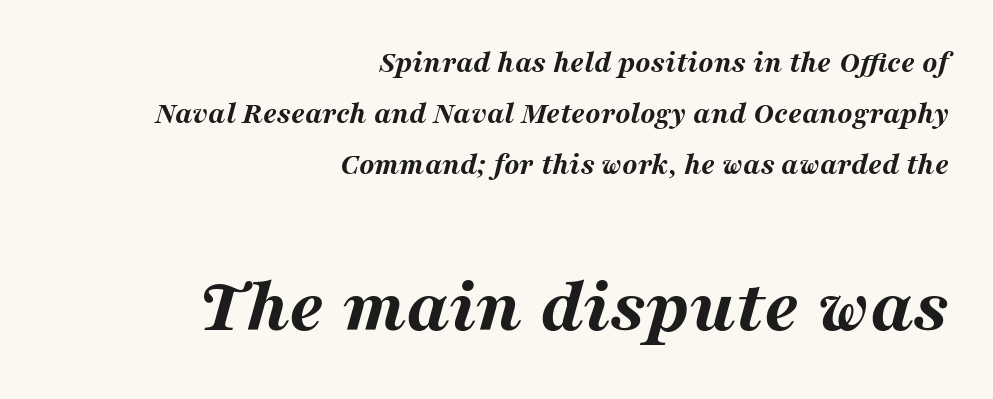
The image shows 78 px bold, wide type, italic (leaning right); set right-aligned, normal line spacing (1.65x), normal letter spacing, not underlined; the second (bottom) block is 2.52x larger; medium stroke contrast and a medium x-height.
